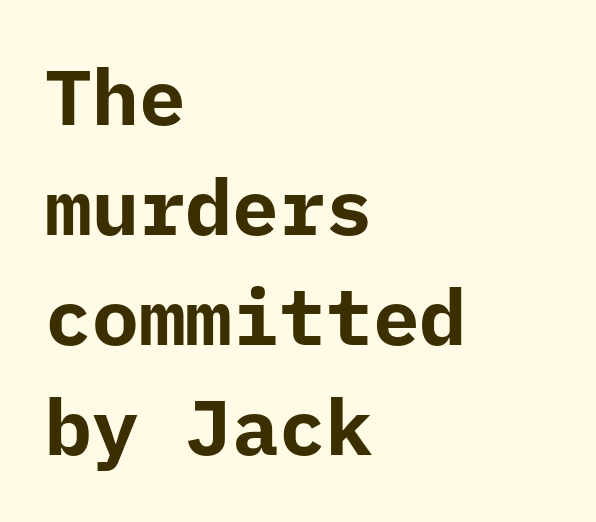
Decoration check: the copy has no underline. The glyphs have the mass of a bold cut. These lines sit exactly where default settings would place them. The face used here is monospaced, like something from a code editor. Short and long lines alike share a common starting point at left. The passage shown has conventional tracking throughout.
